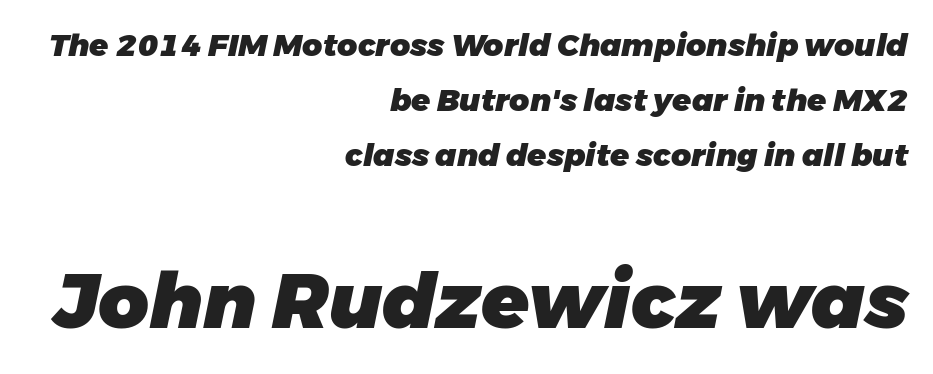
The image shows 78 px heavy type, italic (leaning right); set right-aligned, line spacing 1.77x, normal letter spacing, not underlined; the second (bottom) block is 2.52x larger; low stroke contrast and a medium x-height.
